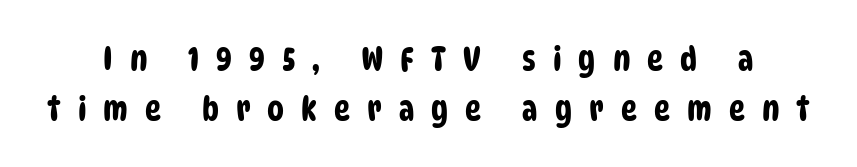
{"serif": "no", "width": "condensed", "stroke_contrast": "low", "x_height": "large", "monospaced": "no", "underline": "no", "line_spacing": "normal", "line_spacing_ratio": 1.47, "letter_spacing": "wide", "letter_spacing_em": 0.5, "glyph_px": 34}
